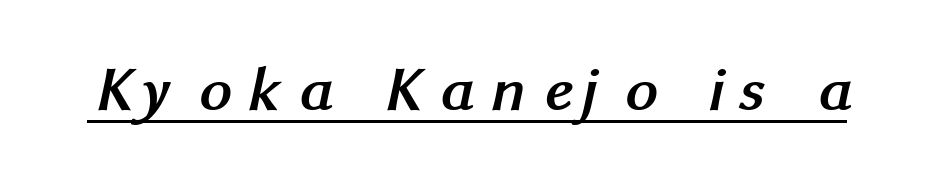
The rendering shows plain stroke endings on the letterforms — a sans-serif design. Students, note that the glyphs here are deliberately spaced far apart. Think of a printed novel: that variable character pitch is what you see here. Underlined type.
